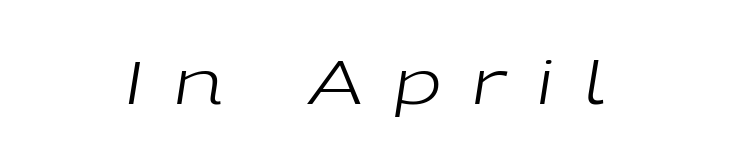
The image shows 60 px regular-weight, wide type, italic (leaning right); set unusually wide letter spacing (+0.49 em), not underlined; low stroke contrast and a medium x-height.
